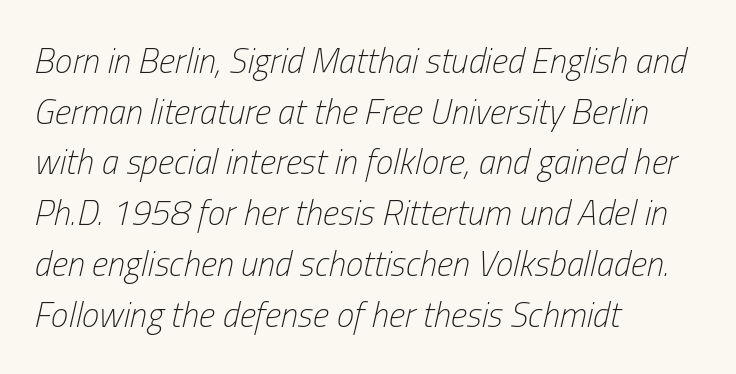
{"italic": "yes", "lean": "right", "slant_degrees": 13, "bold": "no", "weight": "light", "width": "condensed", "stroke_contrast": "low", "x_height": "medium", "monospaced": "no", "underline": "no", "align": "left", "line_spacing": "normal", "line_spacing_ratio": 1.45, "letter_spacing": "normal", "letter_spacing_em": 0.0, "glyph_px": 35}
